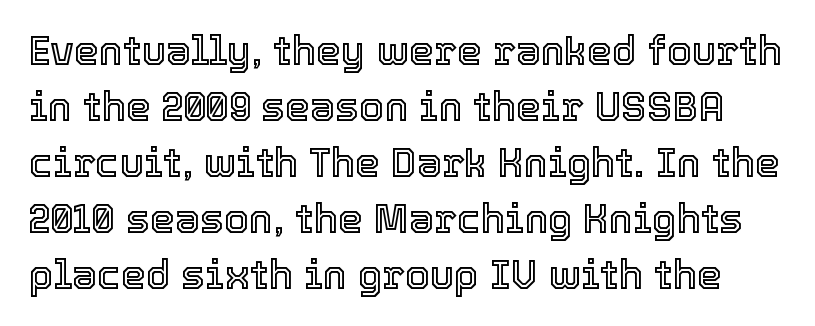
The image shows 40 px text type, upright; set normal line spacing (1.4x), normal letter spacing, not underlined; a medium x-height.
